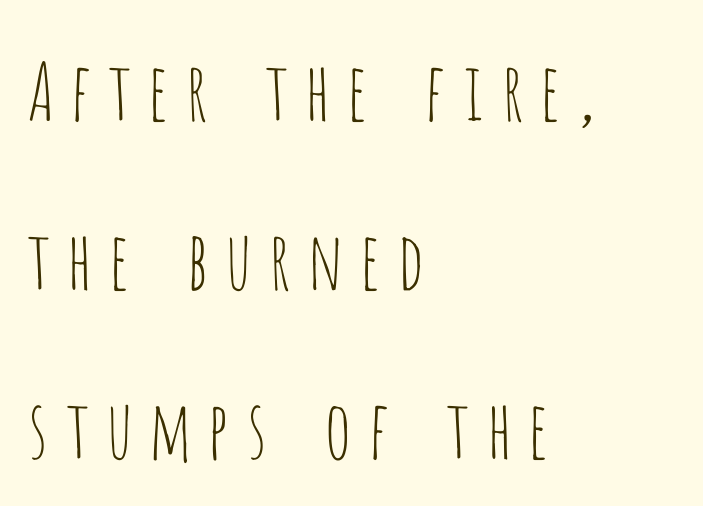
Q: Is the text bold? A: No.
Q: Is the text italic (slanted)? A: No, it is upright.
Q: Is the typeface a serif or a sans-serif typeface? A: Sans-serif.
Q: Is the text underlined? A: No.
Q: How is the paragraph aligned? A: Left-aligned.
Q: Is the spacing between lines tight, normal or loose? A: Loose.
Q: Width (condensed, normal, or wide)? A: Condensed.
Q: Stroke contrast? A: Low.
Q: x-height? A: Large.
Q: Monospaced? A: No.
